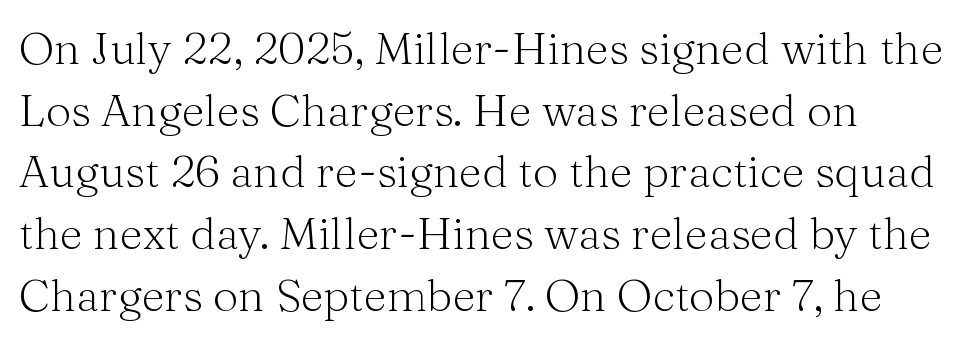
The image shows 45 px light serif type, upright; set normal line spacing (1.37x), normal letter spacing, not underlined; medium stroke contrast and a medium x-height.
